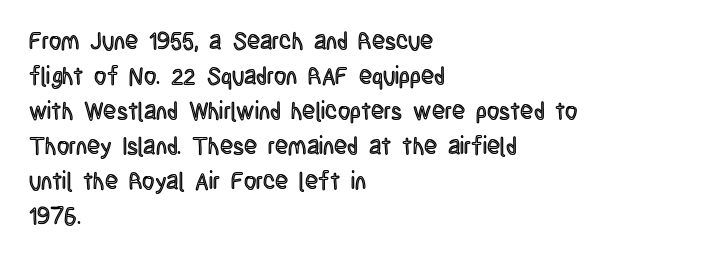
The image shows 24 px text type, upright; set left-aligned, normal line spacing (1.46x), normal letter spacing, not underlined.
